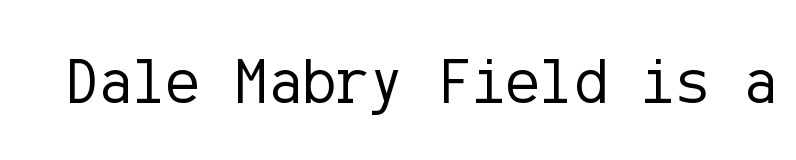
The image shows 64 px regular-weight sans-serif type, upright; set normal letter spacing, not underlined; low stroke contrast and a medium x-height.
